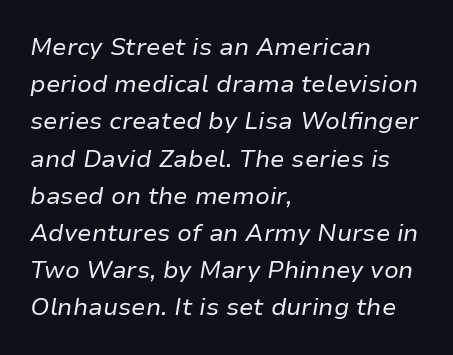
Q: Is the text bold? A: No.
Q: Is the text italic (slanted)? A: Yes, it leans right by about 9 degrees.
Q: Is the text underlined? A: No.
Q: How is the paragraph aligned? A: Left-aligned.
Q: Is the spacing between letters normal or unusually wide? A: Normal.
Q: Is the spacing between lines tight, normal or loose? A: Normal.
